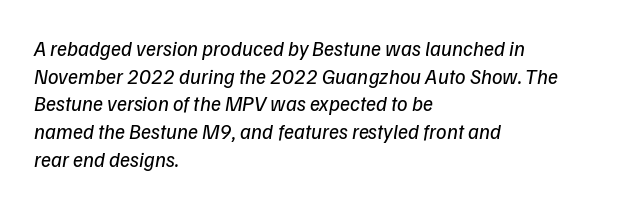
No extra ink here — the face is not bold. Honestly, there is no underline to notice here at all. In terms of letterspacing, this is plain default setting. Is there much room between lines? A standard amount, neither cramped nor airy.
